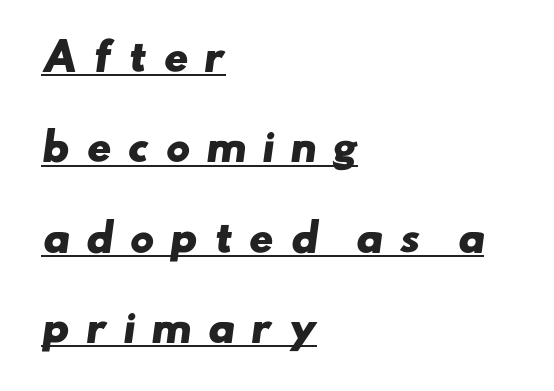
Heavy, bold letterforms. Think of a printed novel: that variable character pitch is what you see here. Underline: present. The font family rendered here belongs to the sans-serif group. Look at the tracking — it's clearly loosened, letters drifting apart.
